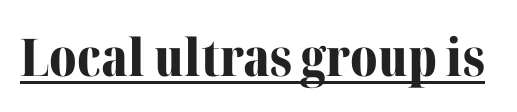
There is no visible air inserted between adjacent glyphs. Ascenders rise straight up at ninety degrees. Font category for this specimen: serif. Notice how thick the strokes are: this is what a full bold looks like. You could not count columns in this text — the font is proportionally spaced. A baseline rule has been typeset under these characters.
